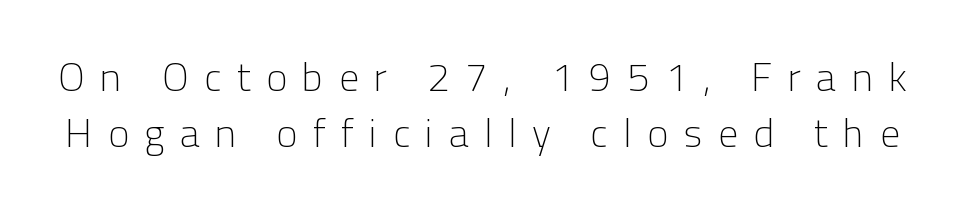
The image shows 40 px light sans-serif type, upright; set normal line spacing (1.39x), unusually wide letter spacing (+0.39 em), not underlined; low stroke contrast and a medium x-height.
